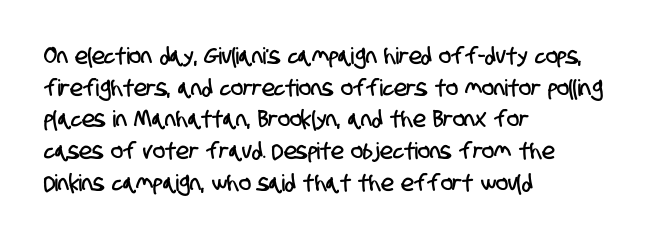
{"underline": "no", "align": "left", "line_spacing": "normal", "line_spacing_ratio": 1.38, "letter_spacing": "normal", "letter_spacing_em": 0.0, "glyph_px": 23}
